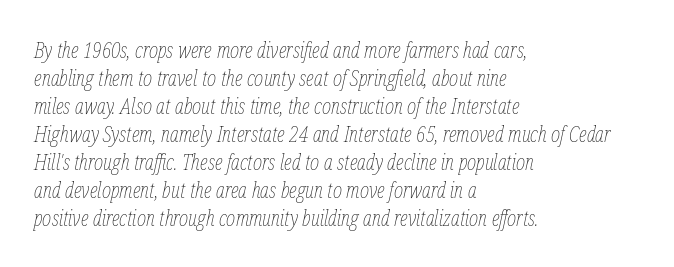
{"italic": "yes", "lean": "right", "slant_degrees": 12, "bold": "no", "underline": "no", "align": "left", "line_spacing": "normal", "line_spacing_ratio": 1.27, "letter_spacing": "normal", "letter_spacing_em": 0.0, "glyph_px": 22}
